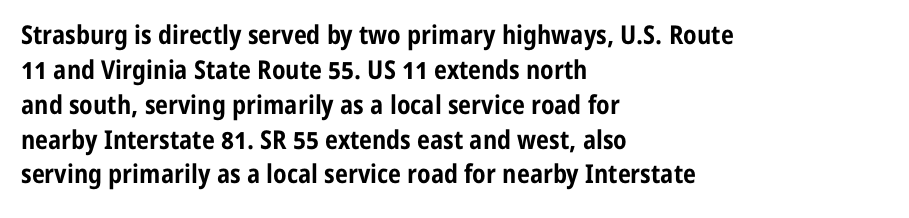
The baseline area is clear. The lines in this sample share a left origin and differ only in where they stop. The type is set solid horizontally, with unmodified tracking. Compared with typical paragraphs, the rows here are spaced about the same. Thick stems and heavy bowls — unmistakably bold. Ascenders rise straight up at ninety degrees.
